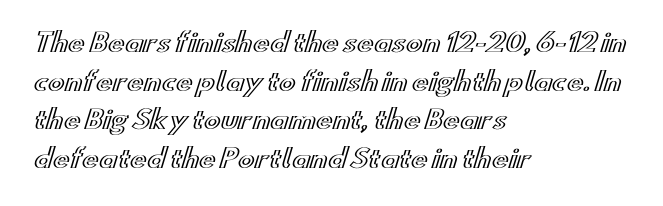
Inter-character spacing is left at the font's built-in metrics. Quick note: underline off. Horizontal alignment here is leftward, the default for most running prose. Line spacing here is normal.
